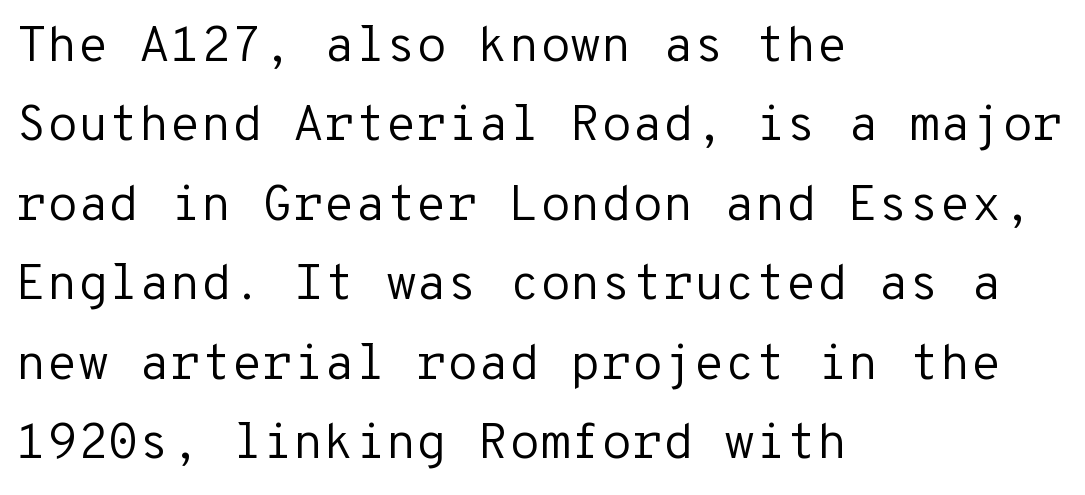
{"serif": "no", "italic": "no", "bold": "no", "weight": "regular", "width": "normal", "stroke_contrast": "low", "x_height": "medium", "monospaced": "yes", "underline": "no", "align": "left", "line_spacing": "normal", "line_spacing_ratio": 1.59, "letter_spacing": "normal", "letter_spacing_em": 0.0, "glyph_px": 50}
